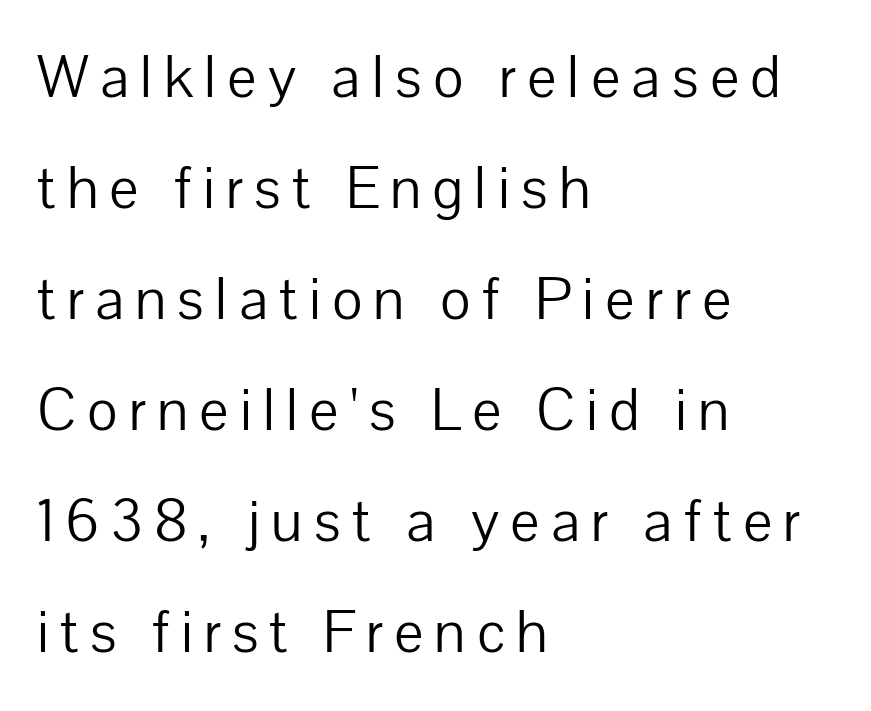
The image shows 62 px light sans-serif type, upright; set left-aligned, line spacing 1.79x, not underlined; low stroke contrast and a medium x-height.
